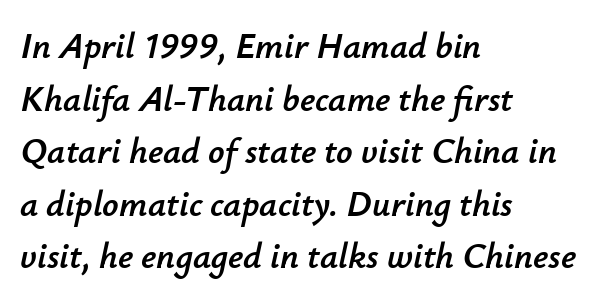
This sample has the flowing, uneven cadence of proportional lettering. Honestly, the row spacing looks completely unremarkable. The letters are slanted; this is an italic face. Nothing unusual about the tracking: characters are spaced as the font intends. Clear beneath every line of the passage. The compositor pushed each line to the left boundary.
